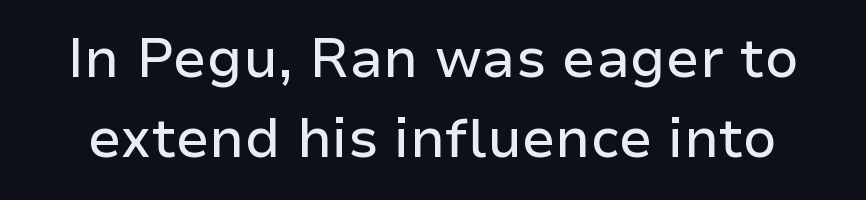
{"serif": "no", "italic": "no", "width": "normal", "stroke_contrast": "low", "x_height": "medium", "monospaced": "no", "underline": "no", "line_spacing": "normal", "line_spacing_ratio": 1.49, "letter_spacing": "normal", "letter_spacing_em": 0.0, "glyph_px": 54}
